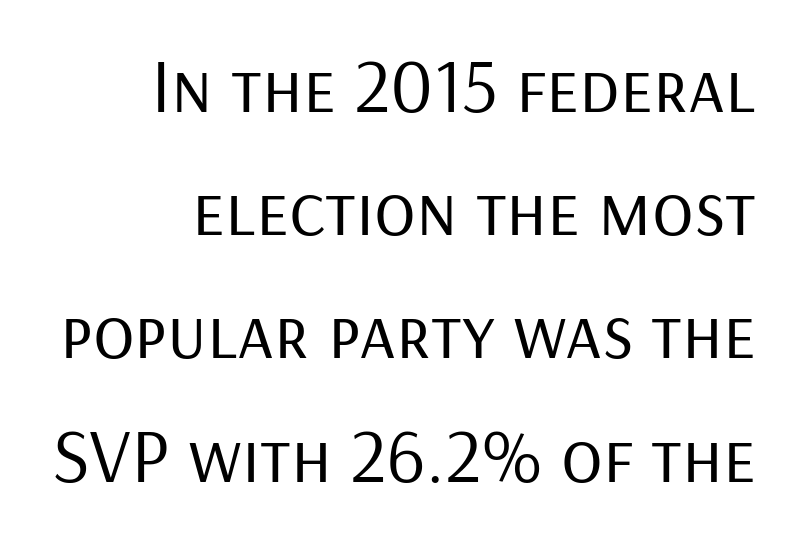
Q: Is the text bold? A: No.
Q: Is the text italic (slanted)? A: No, it is upright.
Q: Is the typeface a serif or a sans-serif typeface? A: Sans-serif.
Q: Is the text underlined? A: No.
Q: How is the paragraph aligned? A: Right-aligned.
Q: Is the spacing between letters normal or unusually wide? A: Normal.
Q: Is the spacing between lines tight, normal or loose? A: Normal.
Q: Width (condensed, normal, or wide)? A: Normal.
Q: Stroke contrast? A: Low.
Q: x-height? A: Medium.
Q: Monospaced? A: No.
